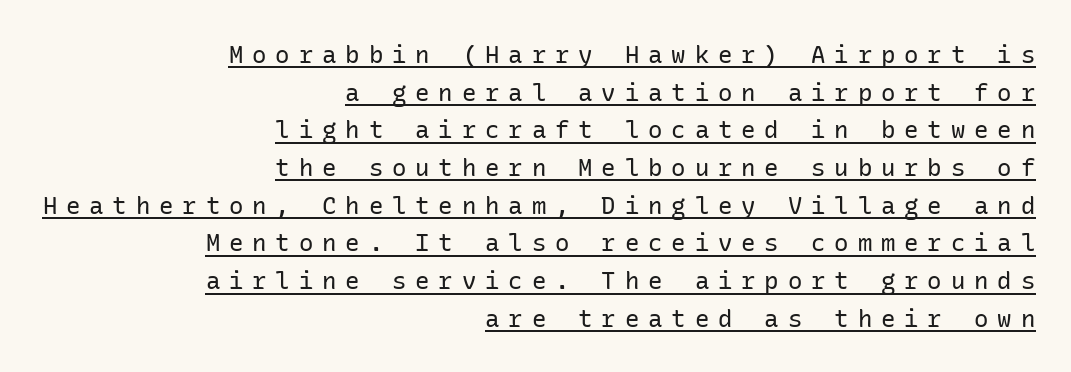
The image shows 24 px text type, upright; set right-aligned, normal line spacing (1.57x), unusually wide letter spacing (+0.37 em), underlined.
